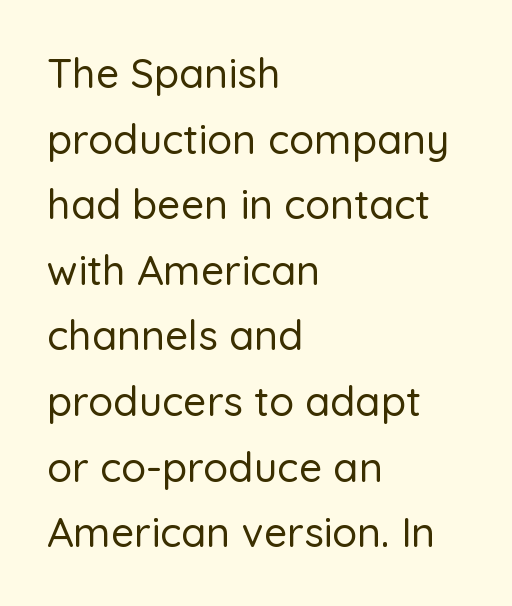
Is this a fixed-width face? No — the glyphs have proportional, varying widths. The specimen reads as upright at a glance. One-word summary of the alignment: left. Short note: letters normally spaced. Anything drawn beneath the words? Only blank space.
